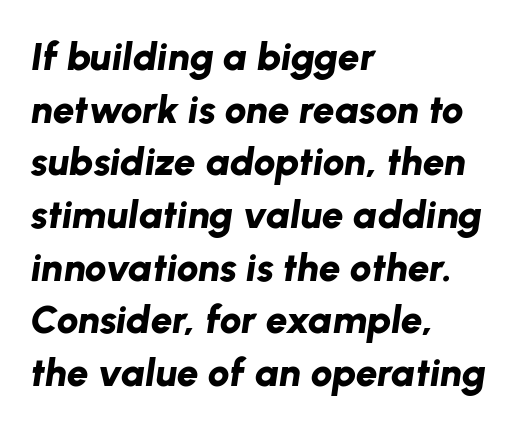
Q: Is the text bold? A: Yes.
Q: Is the text italic (slanted)? A: Yes, it leans right by about 8 degrees.
Q: Is the text underlined? A: No.
Q: How is the paragraph aligned? A: Left-aligned.
Q: Is the spacing between letters normal or unusually wide? A: Normal.
Q: Is the spacing between lines tight, normal or loose? A: Normal.
Q: Width (condensed, normal, or wide)? A: Normal.
Q: Stroke contrast? A: Low.
Q: x-height? A: Medium.
Q: Monospaced? A: No.
